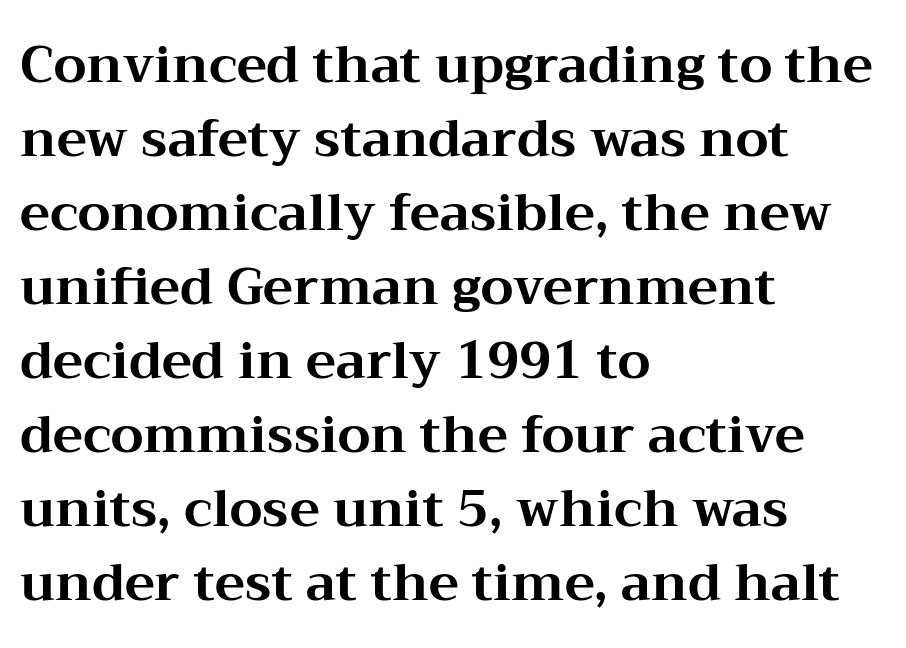
Q: Is the text bold? A: Yes.
Q: Is the text italic (slanted)? A: No, it is upright.
Q: Is the typeface a serif or a sans-serif typeface? A: Serif.
Q: Is the text underlined? A: No.
Q: How is the paragraph aligned? A: Left-aligned.
Q: Is the spacing between letters normal or unusually wide? A: Normal.
Q: Is the spacing between lines tight, normal or loose? A: Normal.
Q: Width (condensed, normal, or wide)? A: Wide.
Q: Stroke contrast? A: Medium.
Q: x-height? A: Medium.
Q: Monospaced? A: No.
